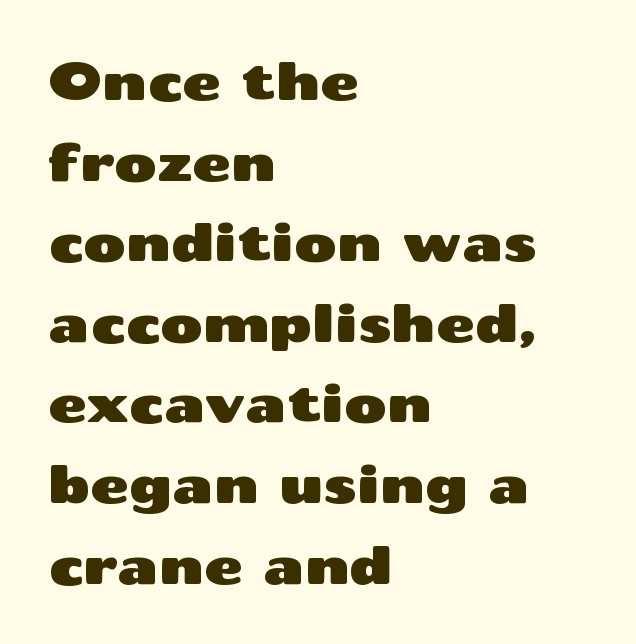
The image shows 52 px wide sans-serif type, upright; set left-aligned, normal line spacing (1.55x), normal letter spacing, not underlined; medium stroke contrast and a medium x-height.
